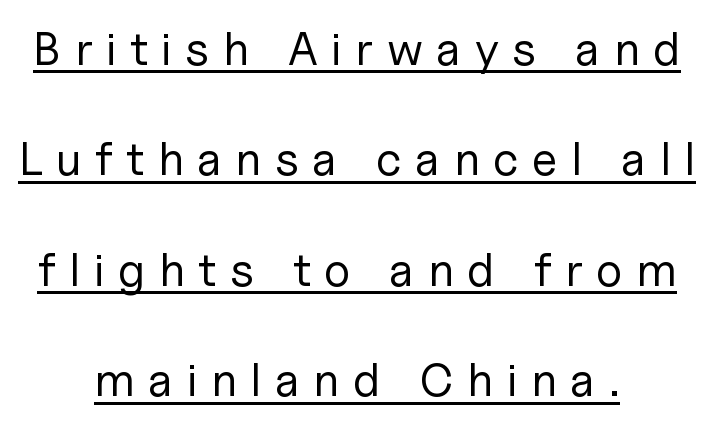
{"serif": "no", "italic": "no", "bold": "no", "weight": "regular", "width": "normal", "stroke_contrast": "low", "x_height": "medium", "monospaced": "no", "underline": "yes", "align": "center", "line_spacing": "loose", "line_spacing_ratio": 2.35, "letter_spacing": "wide", "letter_spacing_em": 0.29, "glyph_px": 47}
